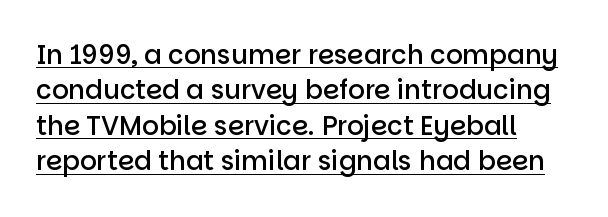
These lines carry some extra weight — a demibold, not a full bold. Successive baselines arrive at the customary interval. Does the copy run flush right? No — it runs flush left. The rendering uses the underline text-decoration. A typesetter would call this zero additional tracking. Notice how the stems are strictly vertical — no italics here.
